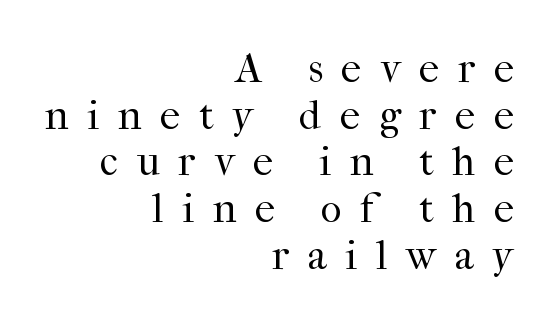
Quick note: interline space is minimal. The line texture is sparse and dotted thanks to wide tracking. Do the characters align in a grid? No, the font is proportional. The font's upright variant was chosen for this text.
